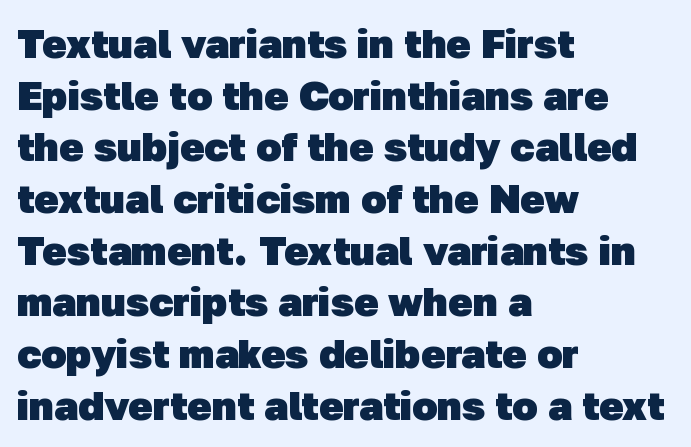
These lines stack with their left ends in a neat column. Honestly, the letter spacing is just normal — you wouldn't notice it. The letters advance in unequal steps, a hallmark of proportional type. Pretty heavy lettering here — definitely bold. The characters display no serif detailing; their extremities are plain.
